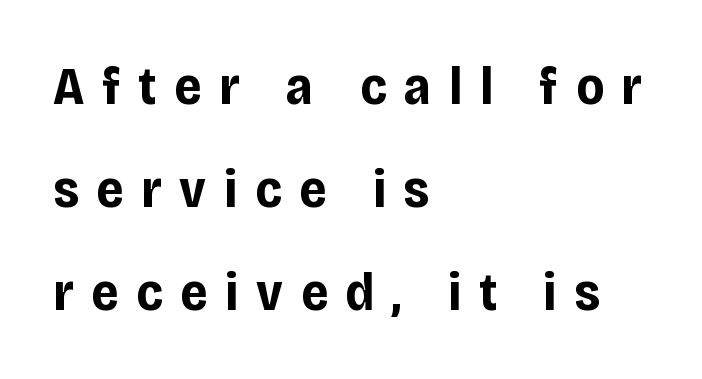
This rendering uses left alignment, leaving the right contour irregular. Each letter keeps its own natural width here, so spacing adapts to shape. A roman cut, with each character standing at attention. The passage shown stacks its lines with a broad gap.
